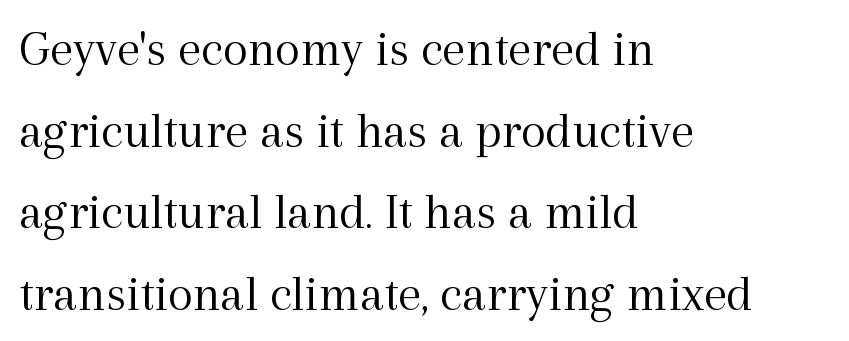
{"serif": "yes", "italic": "no", "bold": "no", "weight": "light", "width": "normal", "x_height": "medium", "monospaced": "no", "underline": "no", "align": "left", "line_spacing": "normal", "line_spacing_ratio": 1.57, "letter_spacing": "normal", "letter_spacing_em": 0.0, "glyph_px": 52}
